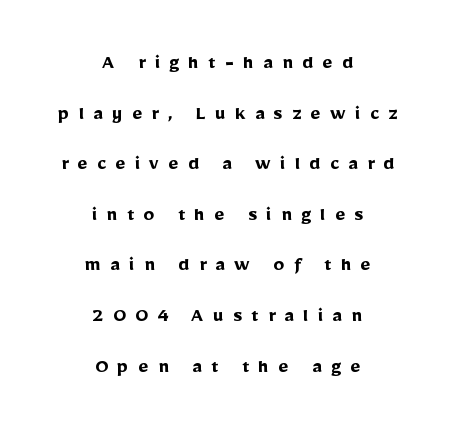
Honestly, the letter spacing is so wide it's the main thing you notice. Bold? Absolutely — the strokes are thick and heavy. The leading is generous, giving the passage an open texture. Clear beneath every line of the passage. Each line is balanced around a shared central axis.
